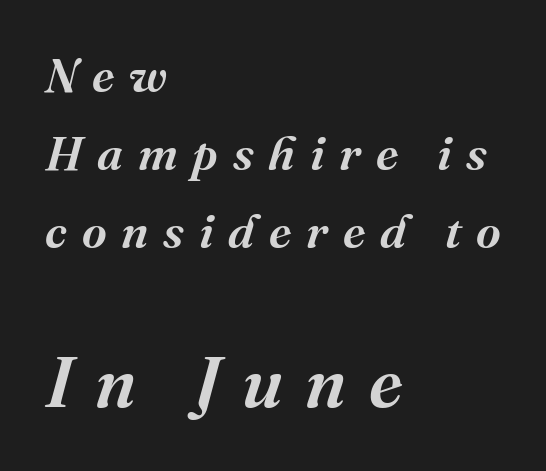
Caption: upper text group reduced, lower text group enlarged. The passage is arranged the way most books set body copy — flush left. Quick note: underline off. One glance says typical: line gaps are just what's usual. Does extra space separate the letters? Yes, quite a lot of it.
